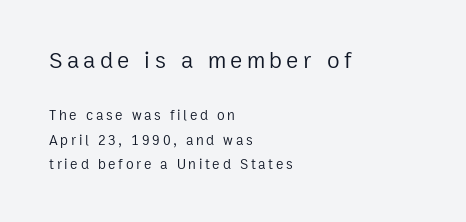
The image shows 23 px text type, upright; set left-aligned, line spacing 1.76x, not underlined; the first (top) block is 1.64x larger.
